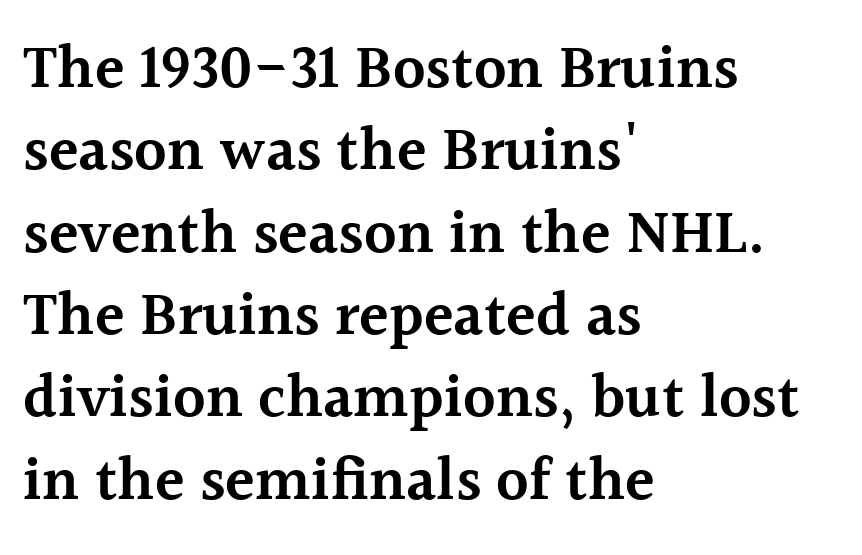
Q: Is the text bold? A: Semi-bold.
Q: Is the text italic (slanted)? A: No, it is upright.
Q: Is the typeface a serif or a sans-serif typeface? A: Serif.
Q: Is the text underlined? A: No.
Q: How is the paragraph aligned? A: Left-aligned.
Q: Is the spacing between letters normal or unusually wide? A: Normal.
Q: Is the spacing between lines tight, normal or loose? A: Normal.
Q: Width (condensed, normal, or wide)? A: Normal.
Q: x-height? A: Medium.
Q: Monospaced? A: No.
